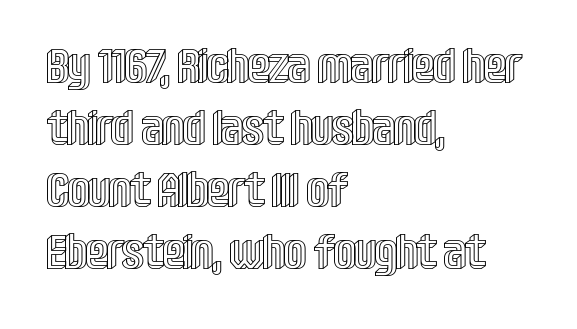
{"italic": "no", "width": "condensed", "x_height": "large", "monospaced": "no", "underline": "no", "align": "left", "line_spacing": "normal", "line_spacing_ratio": 1.29, "letter_spacing": "normal", "letter_spacing_em": 0.0, "glyph_px": 48}
